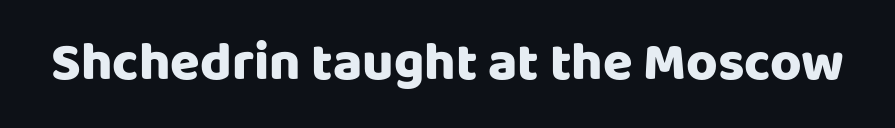
{"serif": "no", "italic": "no", "bold": "yes", "weight": "heavy", "width": "normal", "stroke_contrast": "low", "x_height": "large", "monospaced": "no", "underline": "no", "letter_spacing": "normal", "letter_spacing_em": 0.0, "glyph_px": 54}
